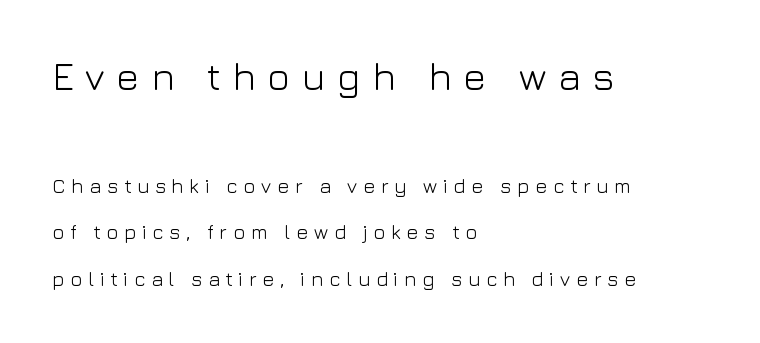
You could only call the tracking loose — the letters float apart. Unlike italic type, these characters show no tilt at all. Short and long lines alike share a common starting point at left. Looks like regular typesetting: each glyph gets only the width it needs. A student would notice the top passage is typeset larger than what follows. Has an underline been added? It has not.
